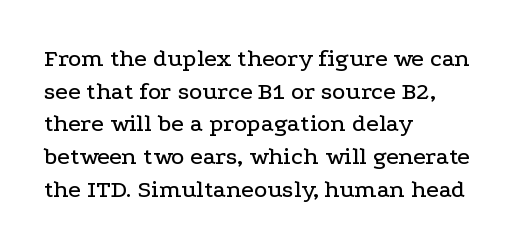
{"italic": "no", "underline": "no", "align": "left", "line_spacing": "normal", "line_spacing_ratio": 1.31, "letter_spacing": "normal", "letter_spacing_em": 0.0, "glyph_px": 25}
